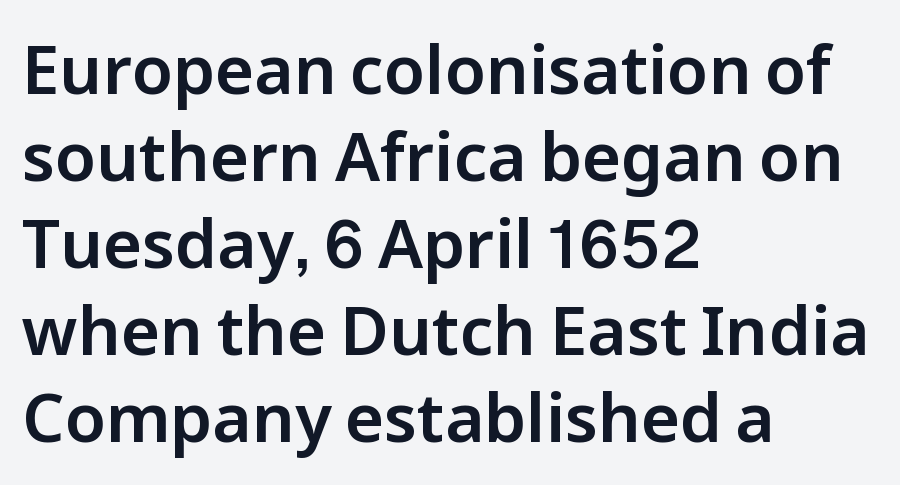
Q: Is the text italic (slanted)? A: No, it is upright.
Q: Is the typeface a serif or a sans-serif typeface? A: Sans-serif.
Q: Is the text underlined? A: No.
Q: How is the paragraph aligned? A: Left-aligned.
Q: Is the spacing between letters normal or unusually wide? A: Normal.
Q: Is the spacing between lines tight, normal or loose? A: Normal.
Q: Width (condensed, normal, or wide)? A: Normal.
Q: Stroke contrast? A: Low.
Q: x-height? A: Medium.
Q: Monospaced? A: No.
